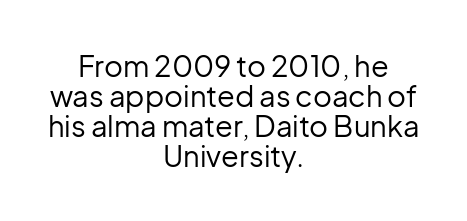
No extra ink here — the face is not bold. Caption: multi-line text, centered on the measure. Does extra space separate the letters? No, they use regular spacing. The letters stand upright; this is a roman face. Just letters on the line, the space beneath them empty. Closely set lines give the paragraph a compact silhouette.
